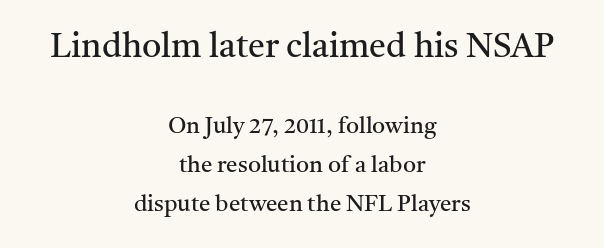
Q: Is the text bold? A: No.
Q: Is the text italic (slanted)? A: No, it is upright.
Q: Is the typeface a serif or a sans-serif typeface? A: Serif.
Q: Is the text underlined? A: No.
Q: How is the paragraph aligned? A: Centered.
Q: Is the spacing between letters normal or unusually wide? A: Normal.
Q: Is the spacing between lines tight, normal or loose? A: Normal.
Q: Which block of text is set in a larger size, the first (top) or the second (bottom)? A: The first (top) one.
Q: Width (condensed, normal, or wide)? A: Normal.
Q: Stroke contrast? A: Medium.
Q: x-height? A: Medium.
Q: Monospaced? A: No.
